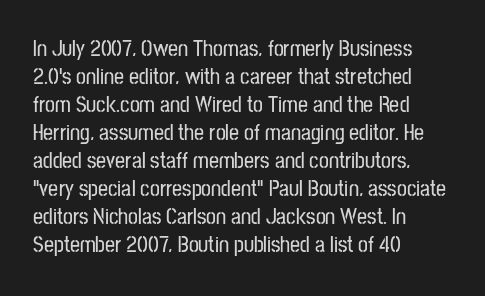
In terms of leading, this rendering sits right in the middle. Do the letters lean? They stand straight. These lines stack with their left ends in a neat column. The zone under the glyphs is completely vacant. The letters sit at their default tracking, neither squeezed nor spread.
